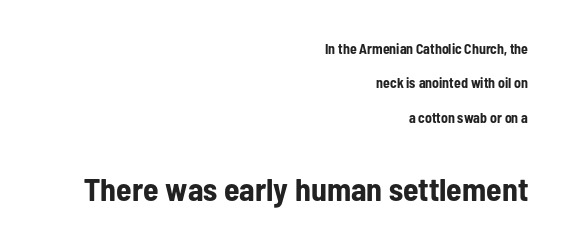
A clean baseline with only descenders dipping below it. Small over large — that's the arrangement of the two blocks here. Italic? Not at all — the glyphs are vertical. Nothing unusual about the tracking: characters are spaced as the font intends.
